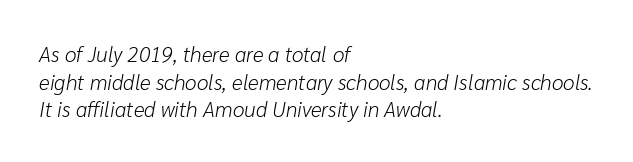
{"italic": "yes", "lean": "right", "slant_degrees": 10, "bold": "no", "underline": "no", "align": "left", "line_spacing": "normal", "line_spacing_ratio": 1.31, "letter_spacing": "normal", "letter_spacing_em": 0.0, "glyph_px": 21}
